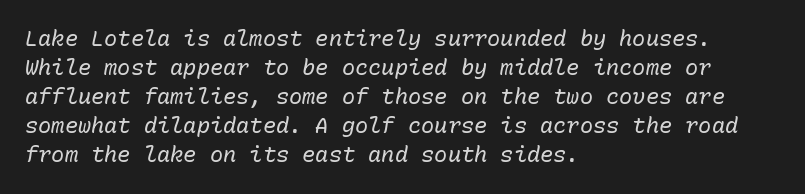
Clear beneath every line of the passage. You can tell it's italic because the verticals aren't actually vertical. Whoever set this chose a conventional vertical rhythm. The typeface has the unassuming heft of standard copy or less. Casual observation: everything's shoved over to the left. Glyph-to-glyph distance matches everyday printed text.
